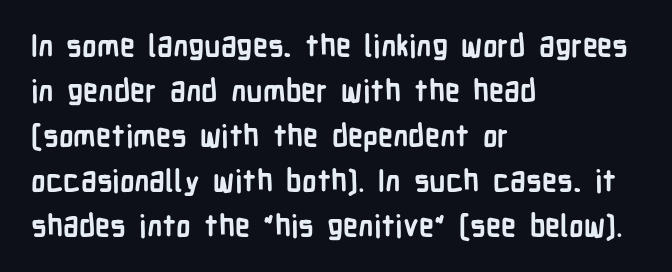
The image shows 30 px semibold, condensed sans-serif type, upright; set left-aligned, normal line spacing (1.5x), normal letter spacing, not underlined; low stroke contrast and a medium x-height.
